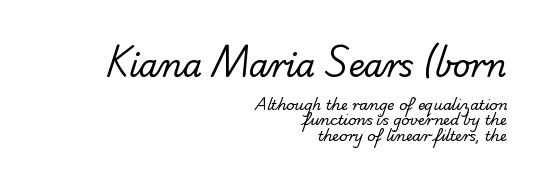
The image shows 31 px regular-weight sans-serif type; set right-aligned, tight line spacing (1.1x), normal letter spacing, not underlined; the first (top) block is 2.21x larger; low stroke contrast and a small x-height.
